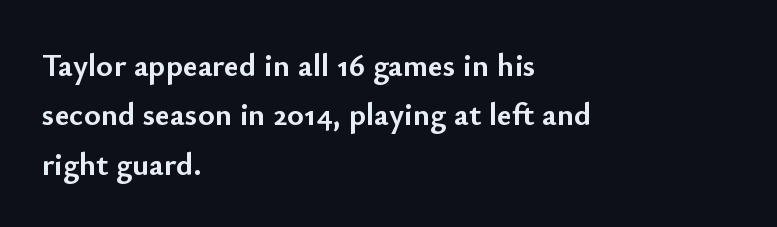
The image shows 32 px semibold sans-serif type, upright; set left-aligned, normal line spacing (1.54x), normal letter spacing, not underlined; low stroke contrast and a small x-height.
